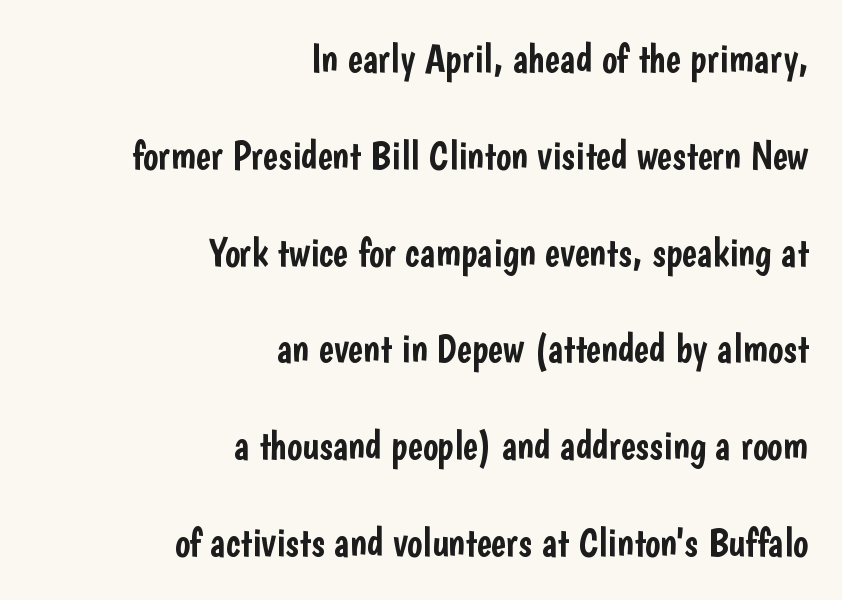
The image shows 40 px condensed sans-serif type, upright; set right-aligned, loose line spacing (2.42x), normal letter spacing, not underlined; low stroke contrast and a medium x-height.
